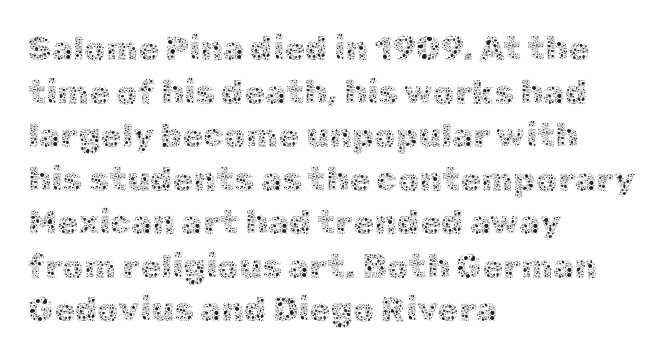
The image shows 34 px thin type, upright; set left-aligned, normal line spacing (1.28x), normal letter spacing, not underlined; a medium x-height.
